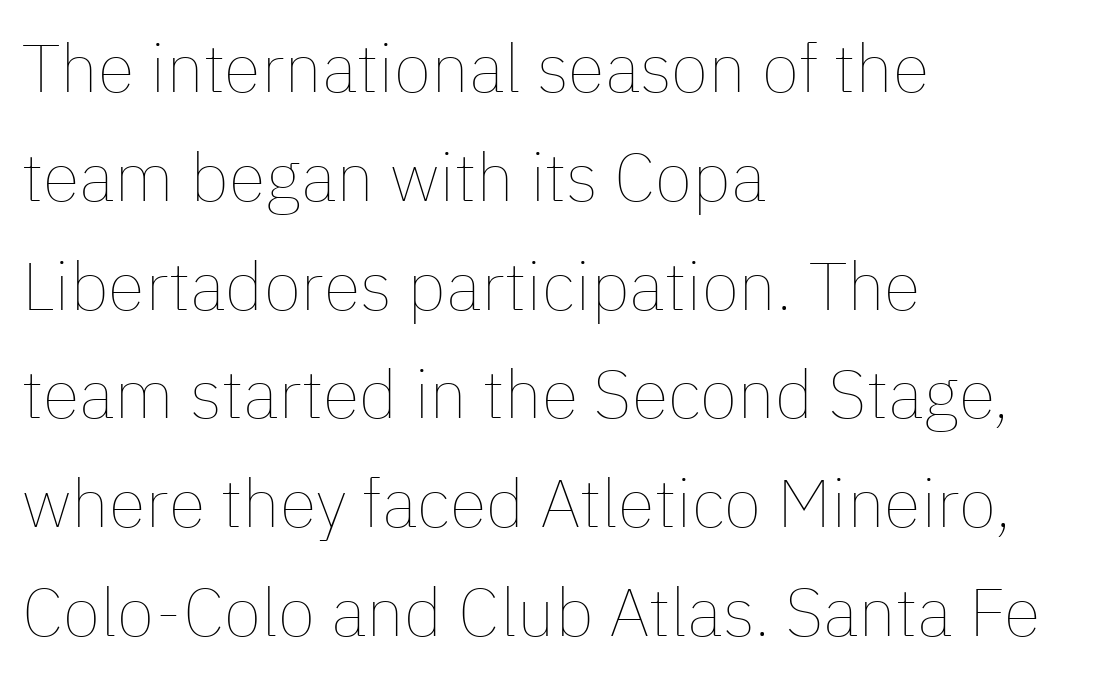
The image shows 68 px thin type, upright; set left-aligned, normal line spacing (1.6x), normal letter spacing, not underlined; low stroke contrast and a medium x-height.
